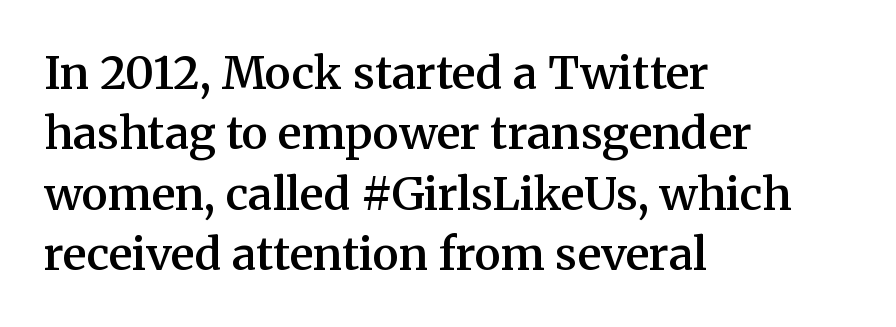
{"serif": "yes", "italic": "no", "bold": "semi", "weight": "semibold", "width": "normal", "stroke_contrast": "medium", "x_height": "medium", "monospaced": "no", "underline": "no", "align": "left", "line_spacing": "normal", "line_spacing_ratio": 1.34, "letter_spacing": "normal", "letter_spacing_em": 0.0, "glyph_px": 45}
